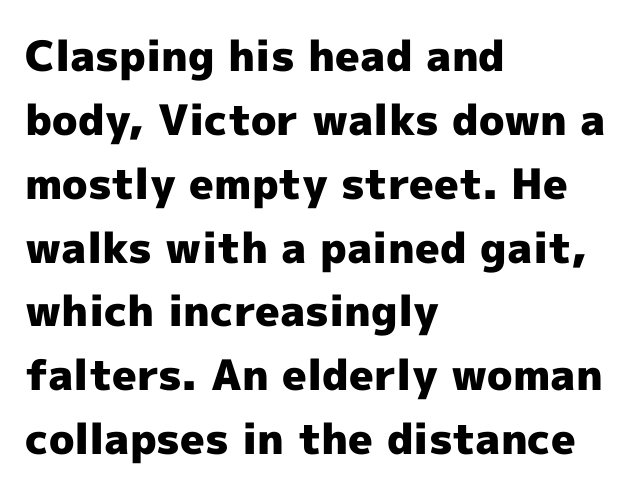
{"serif": "no", "italic": "no", "bold": "yes", "weight": "heavy", "width": "normal", "x_height": "medium", "monospaced": "no", "underline": "no", "align": "left", "line_spacing": "normal", "line_spacing_ratio": 1.52, "letter_spacing": "normal", "letter_spacing_em": 0.0, "glyph_px": 42}
